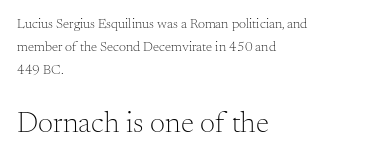
Q: Is the text bold? A: No.
Q: Is the text italic (slanted)? A: No, it is upright.
Q: Is the typeface a serif or a sans-serif typeface? A: Serif.
Q: Is the text underlined? A: No.
Q: How is the paragraph aligned? A: Left-aligned.
Q: Is the spacing between letters normal or unusually wide? A: Normal.
Q: Is the spacing between lines tight, normal or loose? A: Normal.
Q: Which block of text is set in a larger size, the first (top) or the second (bottom)? A: The second (bottom) one.
Q: Width (condensed, normal, or wide)? A: Normal.
Q: Stroke contrast? A: Medium.
Q: x-height? A: Small.
Q: Monospaced? A: No.
